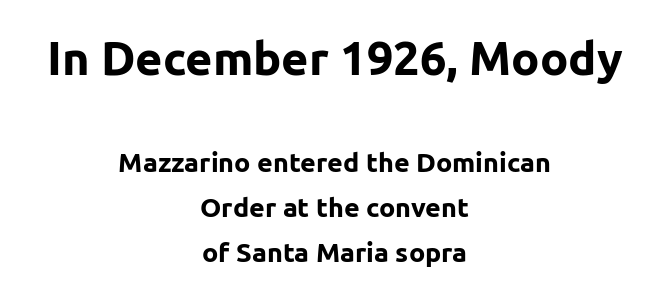
The image shows 47 px bold sans-serif type, upright; set centered, normal line spacing (1.67x), normal letter spacing, not underlined; the first (top) block is 1.74x larger; low stroke contrast and a medium x-height.
